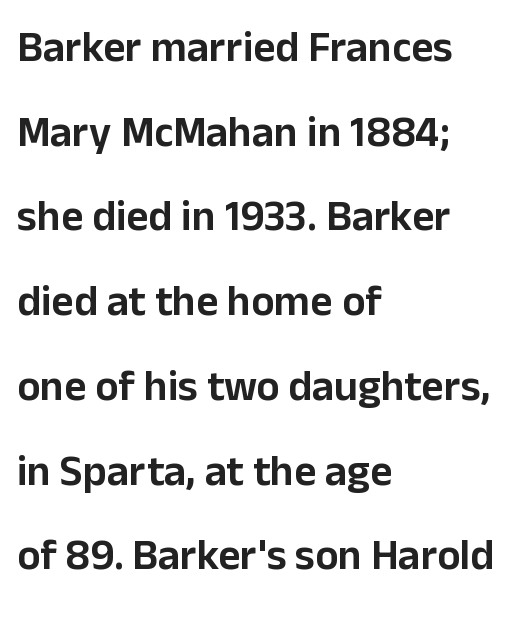
Q: Is the text italic (slanted)? A: No, it is upright.
Q: Is the typeface a serif or a sans-serif typeface? A: Sans-serif.
Q: Is the text underlined? A: No.
Q: How is the paragraph aligned? A: Left-aligned.
Q: Is the spacing between letters normal or unusually wide? A: Normal.
Q: Is the spacing between lines tight, normal or loose? A: Loose.
Q: Width (condensed, normal, or wide)? A: Normal.
Q: Stroke contrast? A: Low.
Q: x-height? A: Medium.
Q: Monospaced? A: No.
